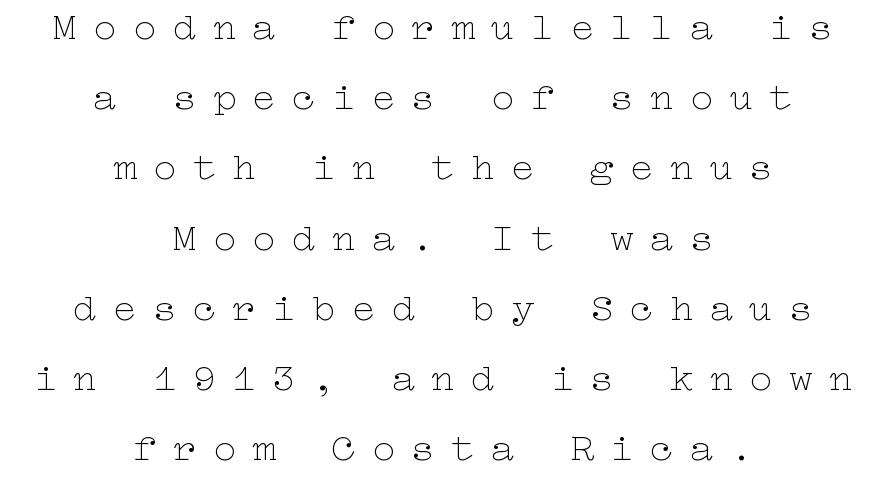
The image shows 39 px thin, wide type, upright; set centered, line spacing 1.8x, unusually wide letter spacing (+0.42 em), not underlined; low stroke contrast and a medium x-height.
